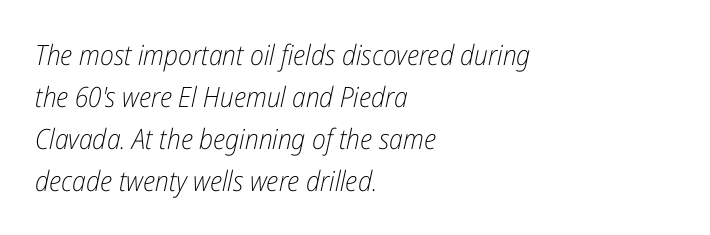
These lines stack with their left ends in a neat column. This block has exactly the height ordinary leading produces. Each letter keeps its own natural width here, so spacing adapts to shape. The letters look calm and open, with moderate or lighter stems. Slant detected: the letters are inclined. Between one letter and the next there's only the usual sliver of space.
